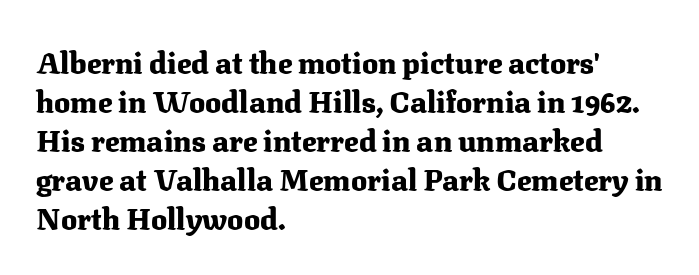
Old-style or modern, the face here clearly has serifs. A typesetter would mark this as roman, not italic. The rendering uses a bold face; every stroke is thick and dark. Is the letter spacing exaggerated? No — it looks like the ordinary default. Which margin do the lines hug? The left one — the right edge is uneven. The foot of each line stays bare and open.
